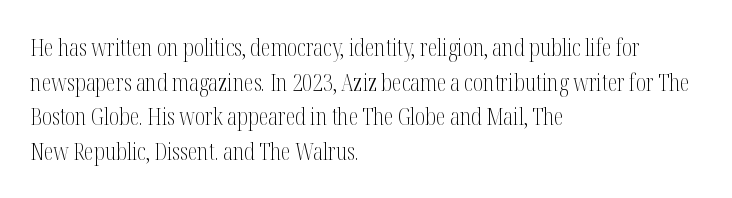
Q: Is the text bold? A: No.
Q: Is the text italic (slanted)? A: No, it is upright.
Q: Is the text underlined? A: No.
Q: How is the paragraph aligned? A: Left-aligned.
Q: Is the spacing between letters normal or unusually wide? A: Normal.
Q: Is the spacing between lines tight, normal or loose? A: Normal.
